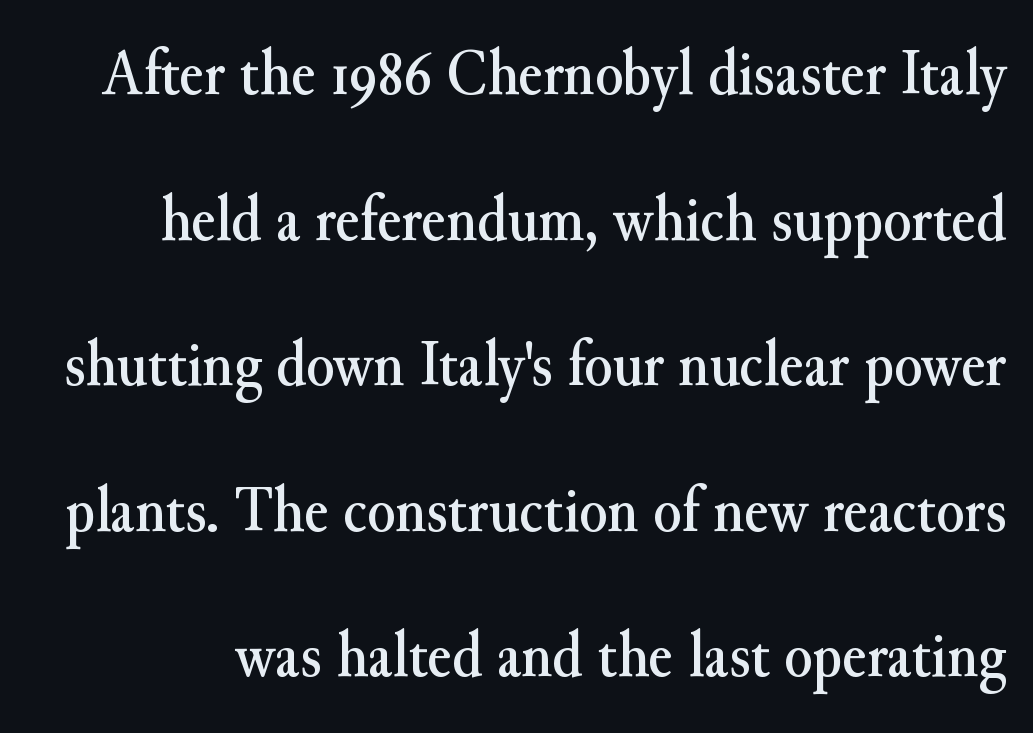
Q: Is the text italic (slanted)? A: No, it is upright.
Q: Is the typeface a serif or a sans-serif typeface? A: Serif.
Q: Is the text underlined? A: No.
Q: Is the spacing between letters normal or unusually wide? A: Normal.
Q: Is the spacing between lines tight, normal or loose? A: Loose.
Q: Width (condensed, normal, or wide)? A: Normal.
Q: Stroke contrast? A: Medium.
Q: x-height? A: Small.
Q: Monospaced? A: No.
